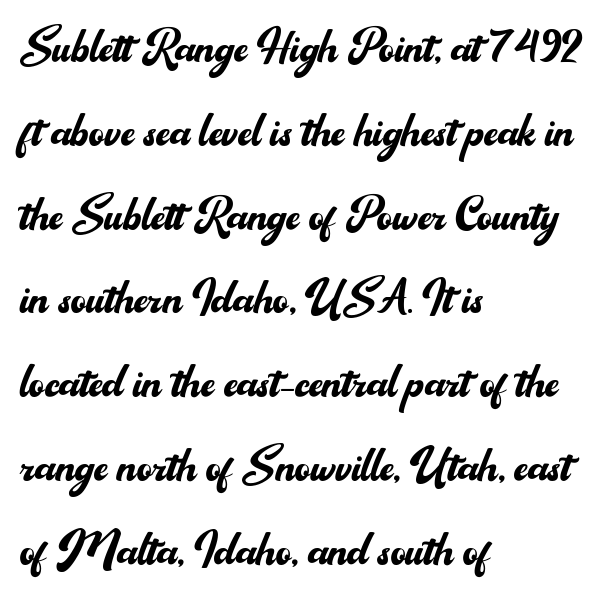
{"serif": "no", "bold": "no", "weight": "regular", "width": "normal", "stroke_contrast": "medium", "x_height": "small", "monospaced": "no", "underline": "no", "align": "left", "line_spacing": "normal", "line_spacing_ratio": 1.42, "letter_spacing": "normal", "letter_spacing_em": 0.0, "glyph_px": 59}
